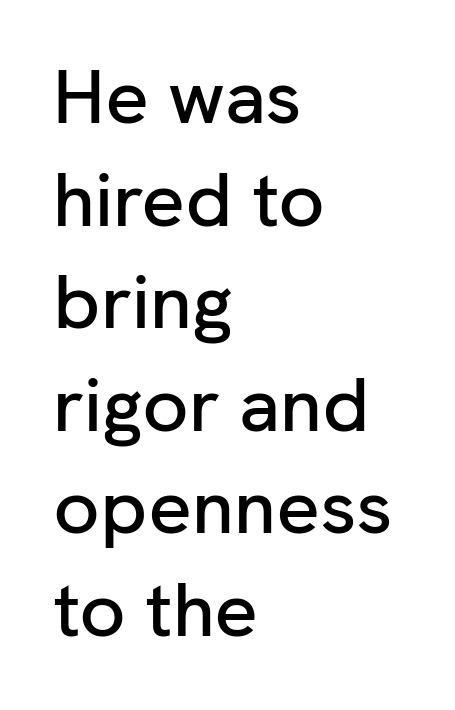
The image shows 76 px sans-serif type, upright; set left-aligned, normal line spacing (1.35x), normal letter spacing, not underlined; low stroke contrast and a medium x-height.
